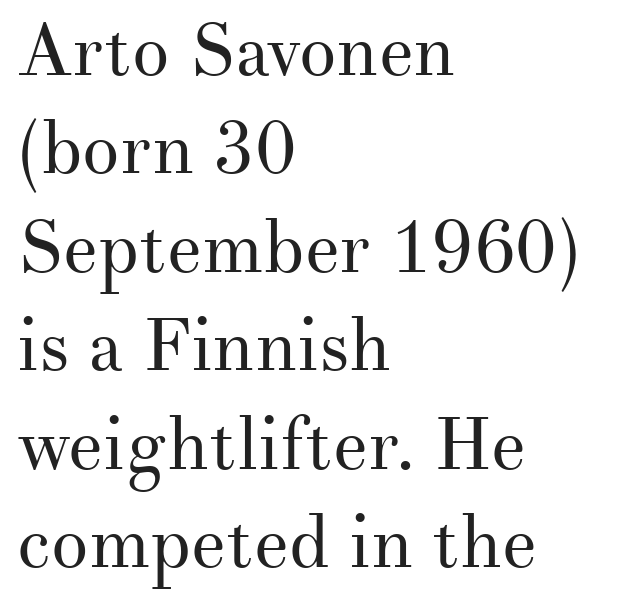
Weight: in the light-to-regular range. Is there any slant? The stems are plumb. Check where the strokes stop: tiny serifs finish them off. Horizontal alignment here is leftward, the default for most running prose.
